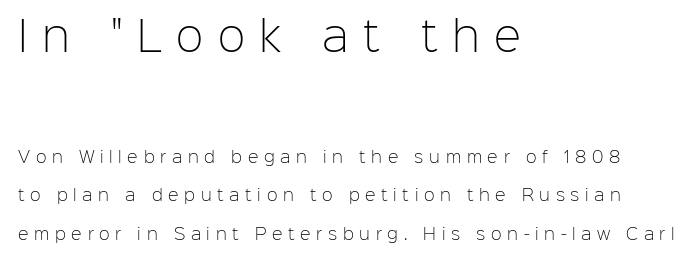
The lines are quadded left. Two sizes are in play, and the larger belongs to the first block. Someone cranked the tracking dial way up on this one. How would I describe the line gaps? Wide and relaxed. Here the designer chose a conventional face with non-uniform glyph widths.
